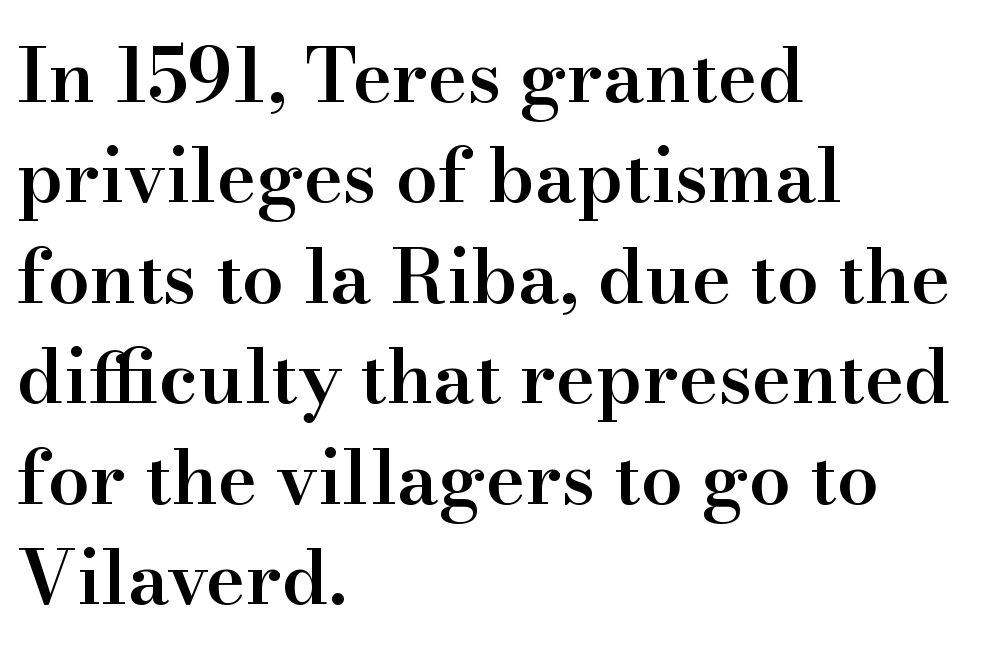
Q: Is the text bold? A: Semi-bold.
Q: Is the text italic (slanted)? A: No, it is upright.
Q: Is the typeface a serif or a sans-serif typeface? A: Serif.
Q: Is the text underlined? A: No.
Q: How is the paragraph aligned? A: Left-aligned.
Q: Is the spacing between letters normal or unusually wide? A: Normal.
Q: Is the spacing between lines tight, normal or loose? A: Normal.
Q: Width (condensed, normal, or wide)? A: Normal.
Q: Stroke contrast? A: High.
Q: x-height? A: Small.
Q: Monospaced? A: No.
